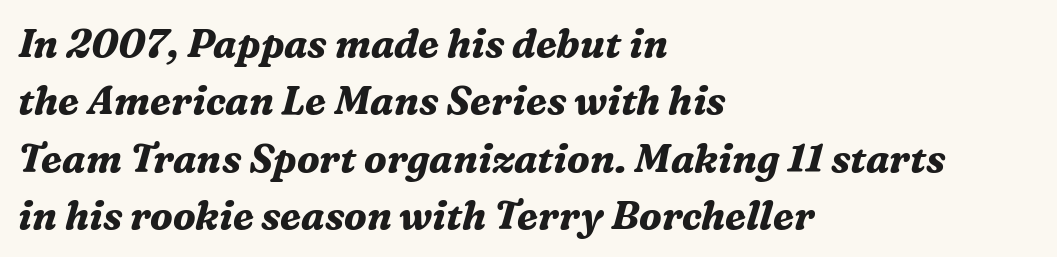
The image shows 39 px bold serif type, italic (leaning right); set left-aligned, normal line spacing (1.47x), normal letter spacing, not underlined; medium stroke contrast and a medium x-height.
